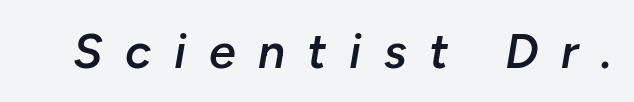
The image shows 48 px semibold type, italic (leaning right); set unusually wide letter spacing (+0.47 em), not underlined; low stroke contrast and a medium x-height.
